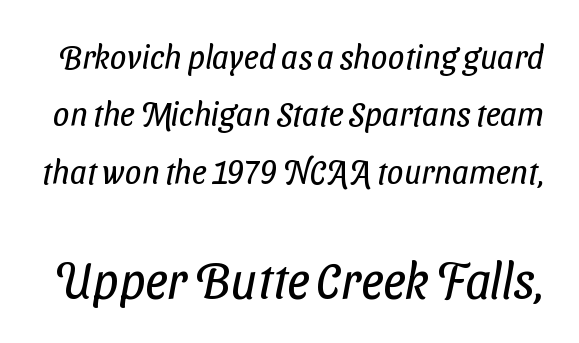
{"serif": "no", "bold": "no", "weight": "regular", "width": "condensed", "stroke_contrast": "low", "x_height": "medium", "monospaced": "no", "underline": "no", "line_spacing_ratio": 1.74, "letter_spacing": "normal", "letter_spacing_em": 0.0, "larger_block": "second", "size_ratio": 1.52, "glyph_px": 50}
